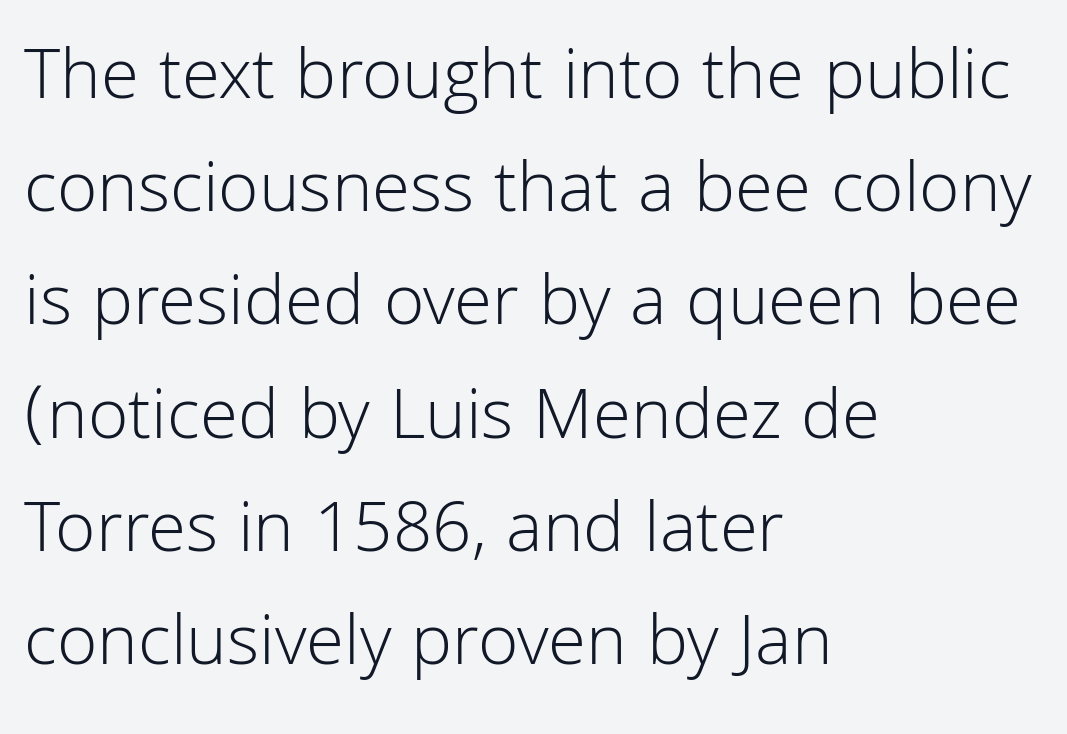
The image shows 74 px light sans-serif type, upright; set left-aligned, normal line spacing (1.53x), normal letter spacing, not underlined; low stroke contrast and a medium x-height.
